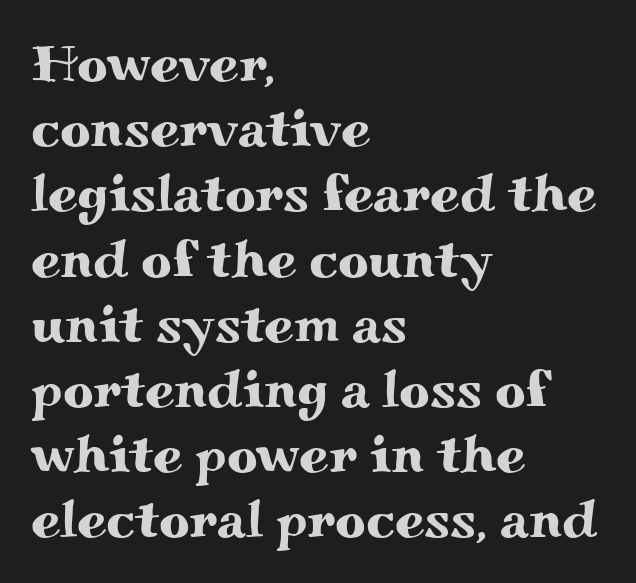
The image shows 53 px wide serif type, upright; set left-aligned, line spacing 1.23x, normal letter spacing, not underlined; medium stroke contrast and a small x-height.
